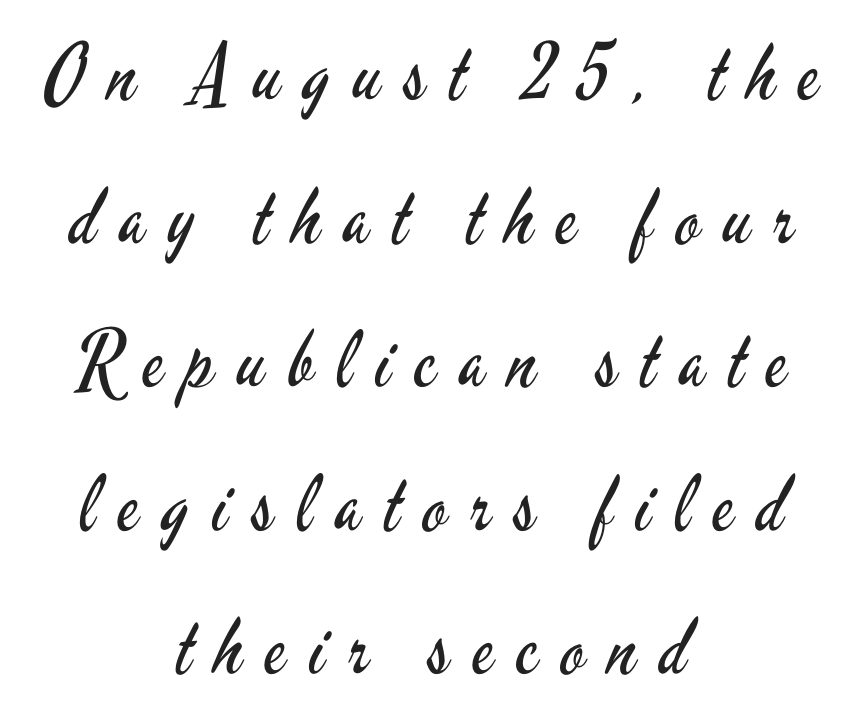
Are there feet on the stems? There aren't — it's a sans. Character widths vary here, with narrow letters taking less room than wide ones. Short note: letters widely spaced. The strokes carry an ordinary text weight at most. The foot of each line stays bare and open.
